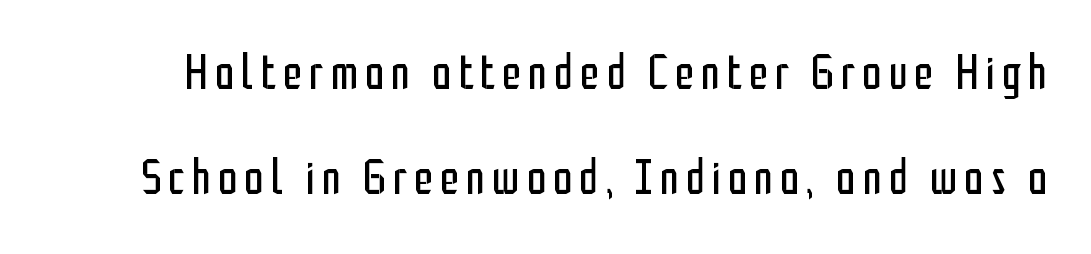
The image shows 49 px regular-weight, condensed sans-serif type, upright; set loose line spacing (2.15x), not underlined; low stroke contrast and a medium x-height.
